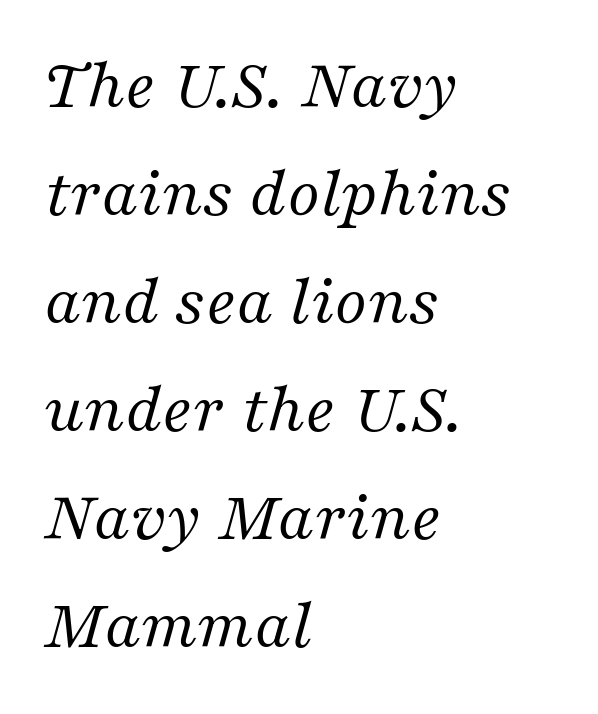
The typeface chosen for these lines features serifs. No chunkiness to these letters — they're not bold. The designer left line spacing at the default. These lines were composed using italics.
